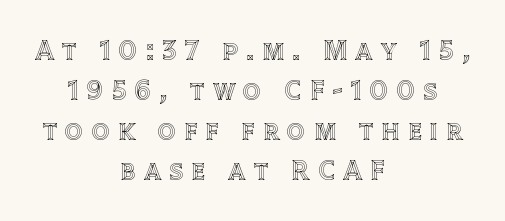
The image shows 28 px text type, upright; set centered, normal line spacing (1.43x), unusually wide letter spacing (+0.3 em), not underlined; a large x-height.
